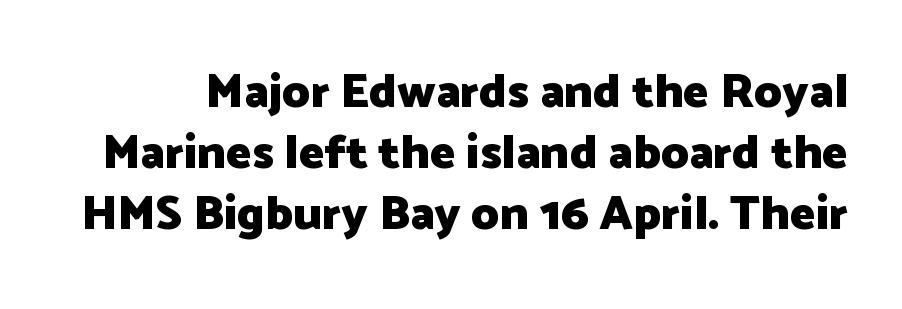
{"serif": "no", "italic": "no", "bold": "yes", "weight": "heavy", "width": "normal", "stroke_contrast": "low", "x_height": "medium", "monospaced": "no", "underline": "no", "line_spacing": "normal", "line_spacing_ratio": 1.27, "letter_spacing": "normal", "letter_spacing_em": 0.0, "glyph_px": 48}
